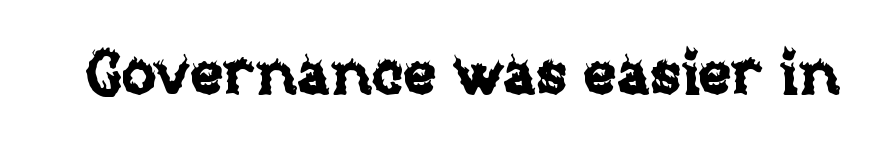
{"italic": "no", "width": "normal", "stroke_contrast": "low", "x_height": "large", "monospaced": "no", "underline": "no", "letter_spacing": "normal", "letter_spacing_em": 0.0, "glyph_px": 64}
